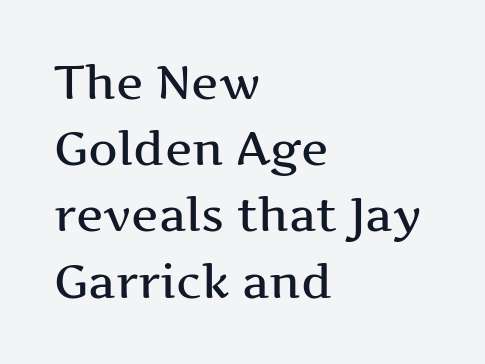
Q: Is the text italic (slanted)? A: No, it is upright.
Q: Is the typeface a serif or a sans-serif typeface? A: Serif.
Q: Is the text underlined? A: No.
Q: How is the paragraph aligned? A: Left-aligned.
Q: Is the spacing between letters normal or unusually wide? A: Normal.
Q: Is the spacing between lines tight, normal or loose? A: Normal.
Q: Width (condensed, normal, or wide)? A: Wide.
Q: Stroke contrast? A: Medium.
Q: x-height? A: Medium.
Q: Monospaced? A: No.
